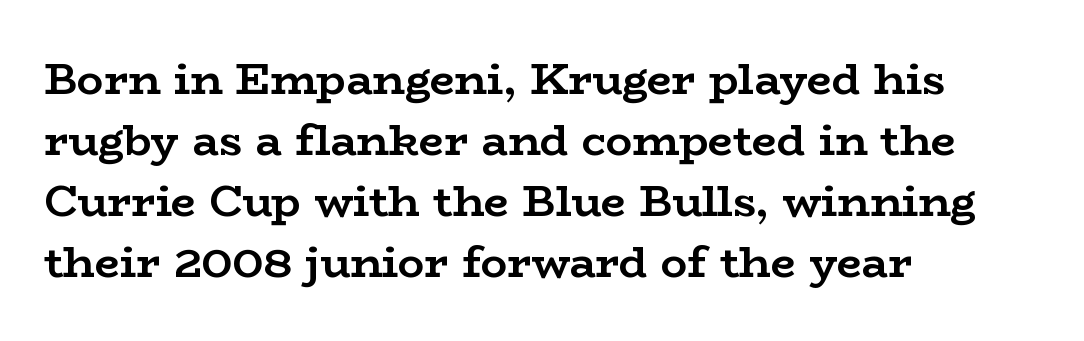
Q: Is the text bold? A: Yes.
Q: Is the text italic (slanted)? A: No, it is upright.
Q: Is the typeface a serif or a sans-serif typeface? A: Serif.
Q: Is the text underlined? A: No.
Q: How is the paragraph aligned? A: Left-aligned.
Q: Is the spacing between letters normal or unusually wide? A: Normal.
Q: Is the spacing between lines tight, normal or loose? A: Normal.
Q: Width (condensed, normal, or wide)? A: Wide.
Q: Stroke contrast? A: Low.
Q: x-height? A: Medium.
Q: Monospaced? A: No.
